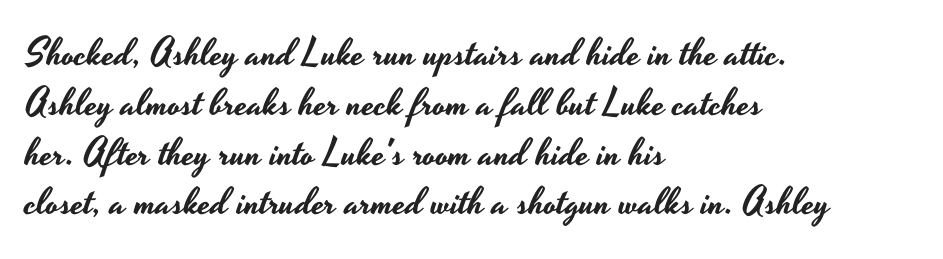
{"serif": "no", "width": "wide", "stroke_contrast": "low", "x_height": "small", "monospaced": "no", "underline": "no", "align": "left", "line_spacing": "normal", "line_spacing_ratio": 1.31, "letter_spacing": "normal", "letter_spacing_em": 0.0, "glyph_px": 38}
